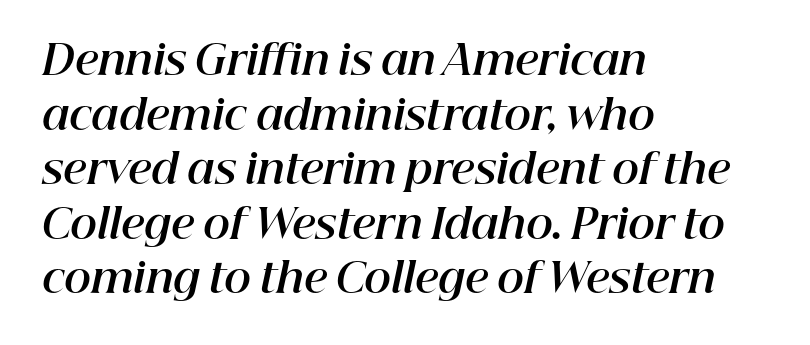
Q: Is the text bold? A: Yes.
Q: Is the text italic (slanted)? A: Yes, it leans right by about 12 degrees.
Q: Is the text underlined? A: No.
Q: How is the paragraph aligned? A: Left-aligned.
Q: Is the spacing between letters normal or unusually wide? A: Normal.
Q: Is the spacing between lines tight, normal or loose? A: Normal.
Q: Width (condensed, normal, or wide)? A: Normal.
Q: Stroke contrast? A: High.
Q: x-height? A: Medium.
Q: Monospaced? A: No.
